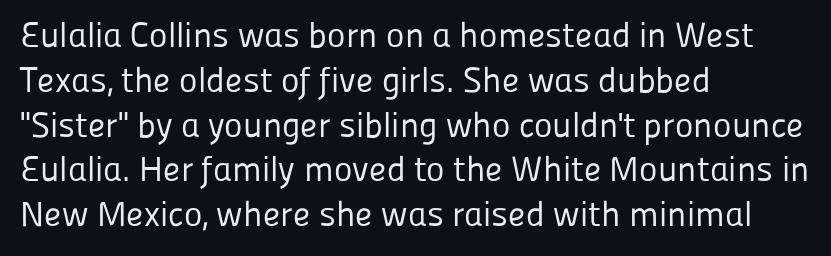
{"serif": "no", "italic": "no", "bold": "no", "weight": "regular", "width": "normal", "stroke_contrast": "low", "x_height": "medium", "monospaced": "no", "underline": "no", "align": "left", "line_spacing": "normal", "line_spacing_ratio": 1.28, "letter_spacing": "normal", "letter_spacing_em": 0.0, "glyph_px": 35}
